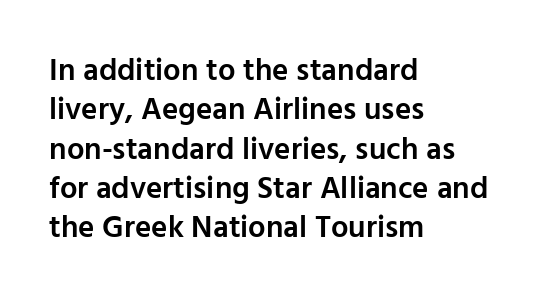
Q: Is the text bold? A: Semi-bold.
Q: Is the text italic (slanted)? A: No, it is upright.
Q: Is the typeface a serif or a sans-serif typeface? A: Sans-serif.
Q: Is the text underlined? A: No.
Q: How is the paragraph aligned? A: Left-aligned.
Q: Is the spacing between letters normal or unusually wide? A: Normal.
Q: Is the spacing between lines tight, normal or loose? A: Normal.
Q: Width (condensed, normal, or wide)? A: Normal.
Q: Stroke contrast? A: Low.
Q: x-height? A: Medium.
Q: Monospaced? A: No.
